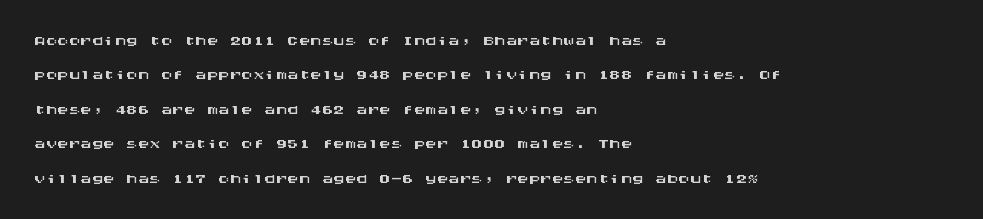
Q: Is the text italic (slanted)? A: No, it is upright.
Q: Is the text underlined? A: No.
Q: How is the paragraph aligned? A: Left-aligned.
Q: Is the spacing between letters normal or unusually wide? A: Normal.
Q: Is the spacing between lines tight, normal or loose? A: Normal.
